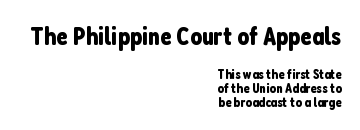
The face used here appears at its bigger size in the upper chunk. Every stem runs plumb, perpendicular to the baseline. Tracking here is standard; glyphs follow each other at the usual distance. The compositor pushed each line to the right boundary. The lines are packed closely together with very little leading.
